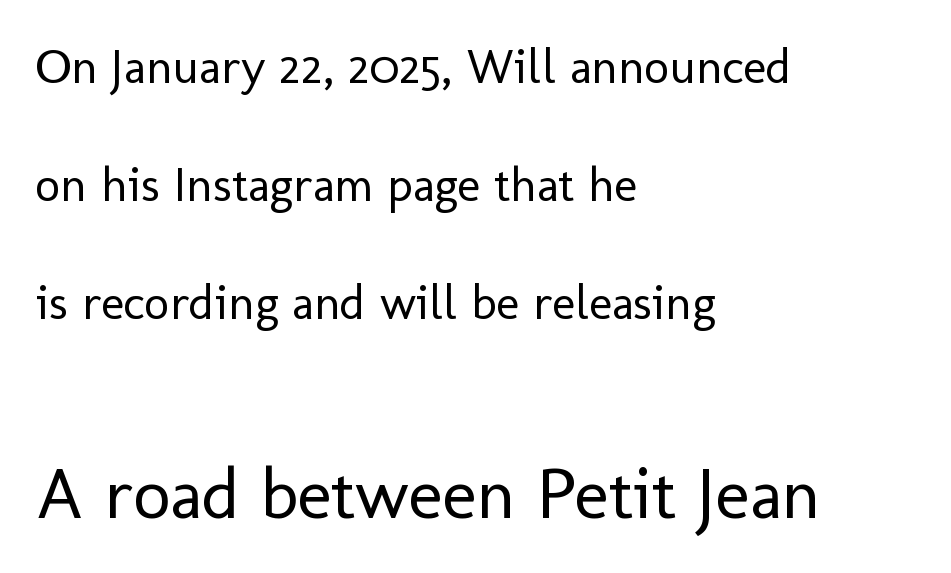
{"serif": "no", "italic": "no", "bold": "no", "weight": "regular", "width": "normal", "stroke_contrast": "low", "x_height": "medium", "monospaced": "no", "underline": "no", "align": "left", "line_spacing": "loose", "line_spacing_ratio": 2.41, "letter_spacing": "normal", "letter_spacing_em": 0.0, "larger_block": "second", "size_ratio": 1.49, "glyph_px": 73}
